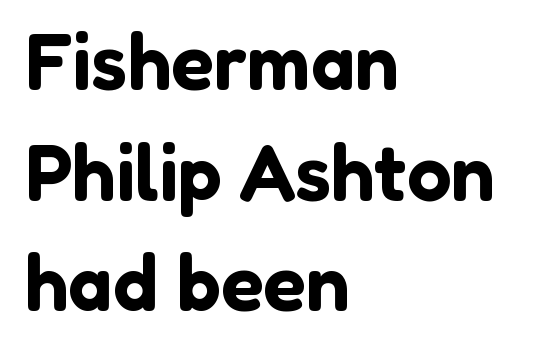
This sample keeps an unexceptional amount of space between lines. The glyphs are unaccompanied by any horizontal stroke below them. Letterform terminals end flat and unadorned throughout the passage. A roman cut, with each character standing at attention. These lines are set flush left with a ragged right edge. A typesetter would call this zero additional tracking.
